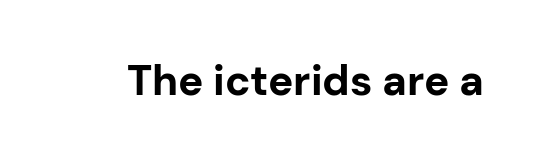
Clear beneath every line of the passage. What kind of face is this? One without serifs — a sans. Is the type bold? Yes — the strokes are clearly thick and heavy. Think of a printed novel: that variable character pitch is what you see here. The specimen reads as upright at a glance.
